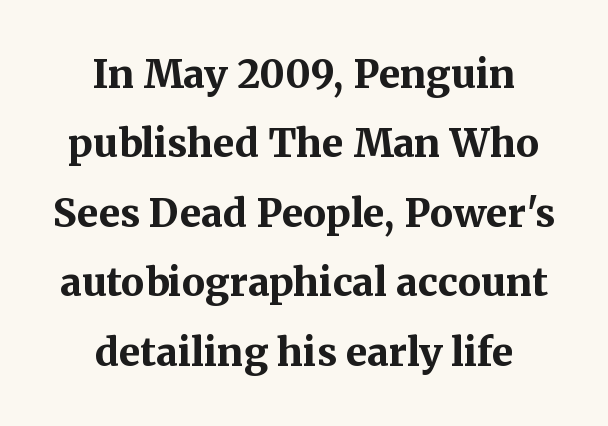
Q: Is the text bold? A: Yes.
Q: Is the text italic (slanted)? A: No, it is upright.
Q: Is the typeface a serif or a sans-serif typeface? A: Serif.
Q: Is the text underlined? A: No.
Q: How is the paragraph aligned? A: Centered.
Q: Is the spacing between letters normal or unusually wide? A: Normal.
Q: Width (condensed, normal, or wide)? A: Normal.
Q: Stroke contrast? A: Medium.
Q: x-height? A: Medium.
Q: Monospaced? A: No.
